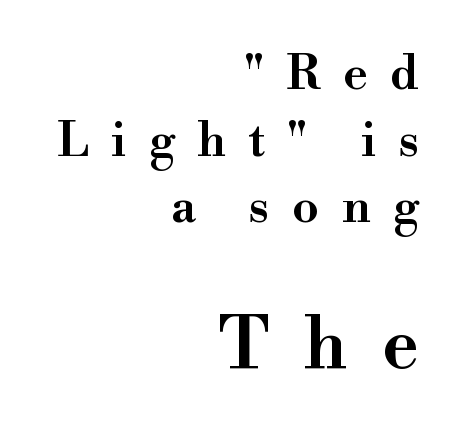
The image shows 71 px wide serif type, upright; set right-aligned, normal line spacing (1.42x), unusually wide letter spacing (+0.48 em), not underlined; the second (bottom) block is 1.51x larger; high stroke contrast and a small x-height.
